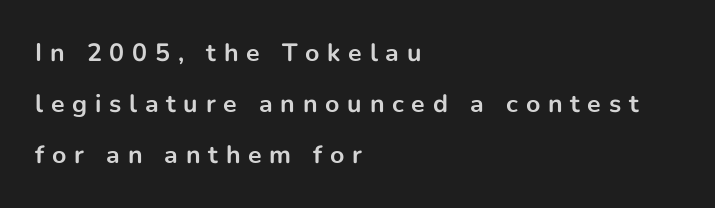
{"italic": "no", "bold": "yes", "underline": "no", "align": "left", "line_spacing": "loose", "line_spacing_ratio": 2.05, "letter_spacing": "wide", "letter_spacing_em": 0.31, "glyph_px": 25}
